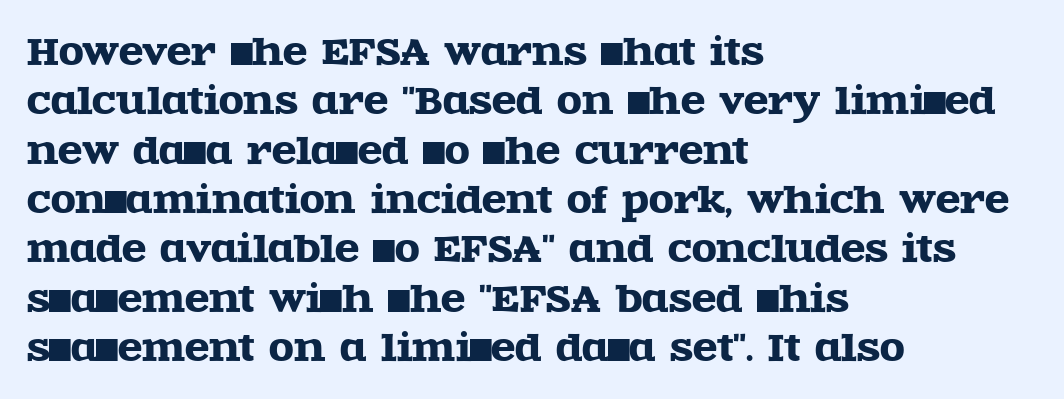
Q: Is the text italic (slanted)? A: No, it is upright.
Q: Is the typeface a serif or a sans-serif typeface? A: Serif.
Q: Is the text underlined? A: No.
Q: How is the paragraph aligned? A: Left-aligned.
Q: Is the spacing between letters normal or unusually wide? A: Normal.
Q: Is the spacing between lines tight, normal or loose? A: Normal.
Q: Width (condensed, normal, or wide)? A: Wide.
Q: x-height? A: Large.
Q: Monospaced? A: No.
